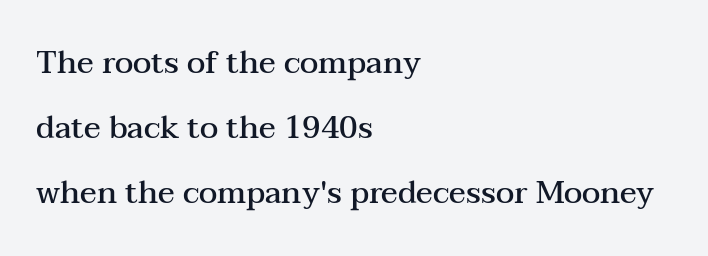
{"serif": "yes", "italic": "no", "bold": "semi", "weight": "semibold", "width": "wide", "stroke_contrast": "medium", "x_height": "medium", "monospaced": "no", "underline": "no", "align": "left", "line_spacing": "loose", "line_spacing_ratio": 2.09, "letter_spacing": "normal", "letter_spacing_em": 0.0, "glyph_px": 31}
